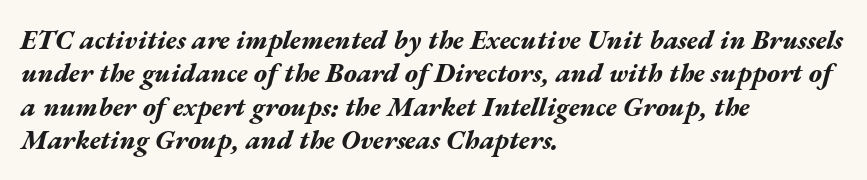
On the weight axis this lands at bold, roughly 700. Every character sits at an angle, as italics do. This rendering features lettering with no underline. The type is set solid horizontally, with unmodified tracking. In CSS terms this would be text-align: left.
